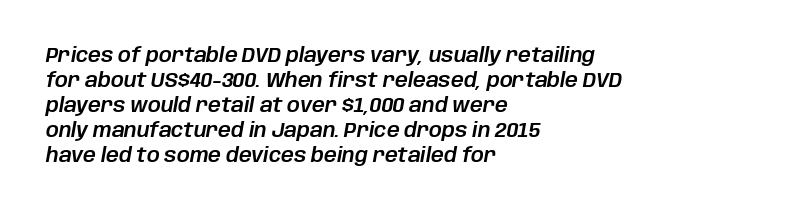
The image shows 20 px text type, italic (leaning right); set left-aligned, normal line spacing (1.25x), normal letter spacing, not underlined.
